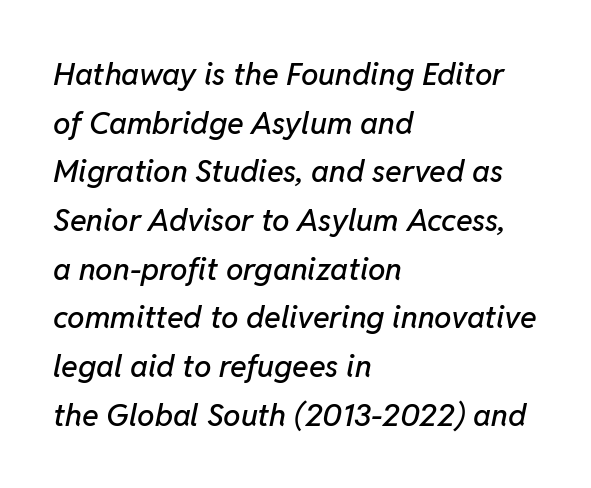
Emphasis-style slanted type is in use. Descenders hang freely into open space. Does the copy run flush right? No — it runs flush left. Evenly set lines give the paragraph a standard silhouette.
